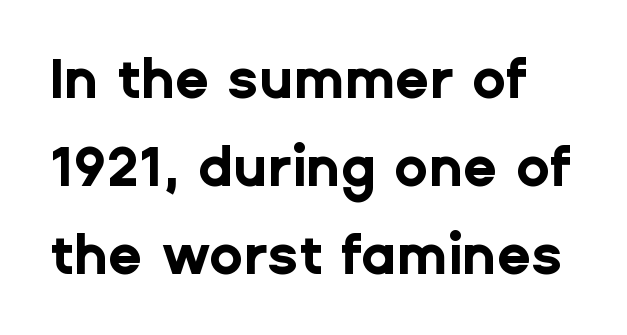
Q: Is the text bold? A: Yes.
Q: Is the text italic (slanted)? A: No, it is upright.
Q: Is the typeface a serif or a sans-serif typeface? A: Sans-serif.
Q: Is the text underlined? A: No.
Q: Is the spacing between letters normal or unusually wide? A: Normal.
Q: Is the spacing between lines tight, normal or loose? A: Normal.
Q: Width (condensed, normal, or wide)? A: Normal.
Q: Stroke contrast? A: Low.
Q: x-height? A: Medium.
Q: Monospaced? A: No.
